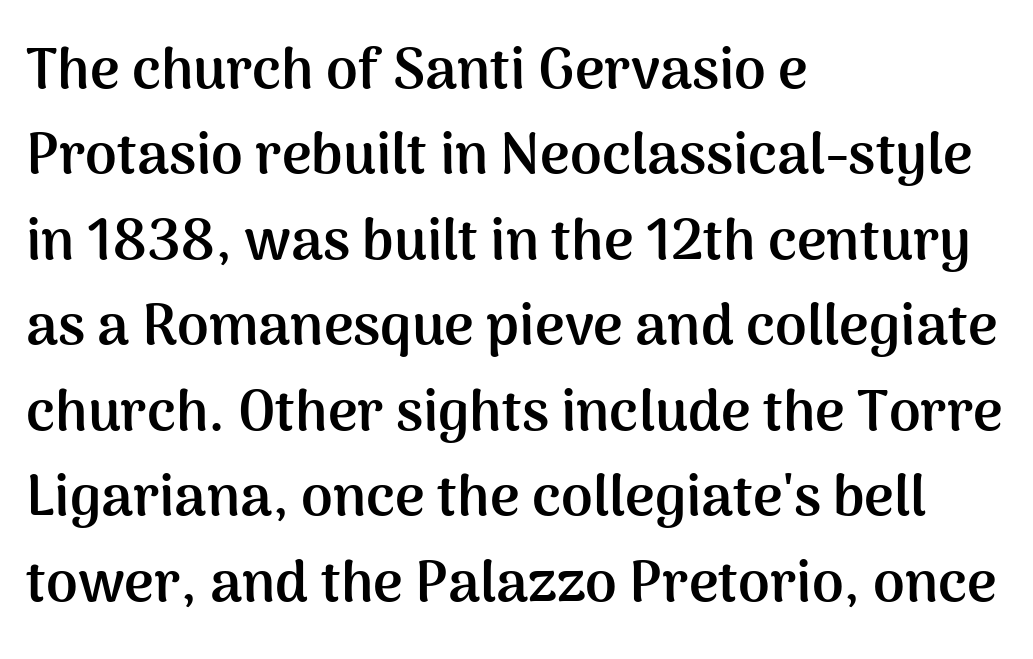
{"serif": "no", "italic": "no", "bold": "yes", "weight": "semibold", "width": "normal", "stroke_contrast": "medium", "x_height": "medium", "monospaced": "no", "underline": "no", "align": "left", "line_spacing": "normal", "line_spacing_ratio": 1.5, "letter_spacing": "normal", "letter_spacing_em": 0.0, "glyph_px": 57}
